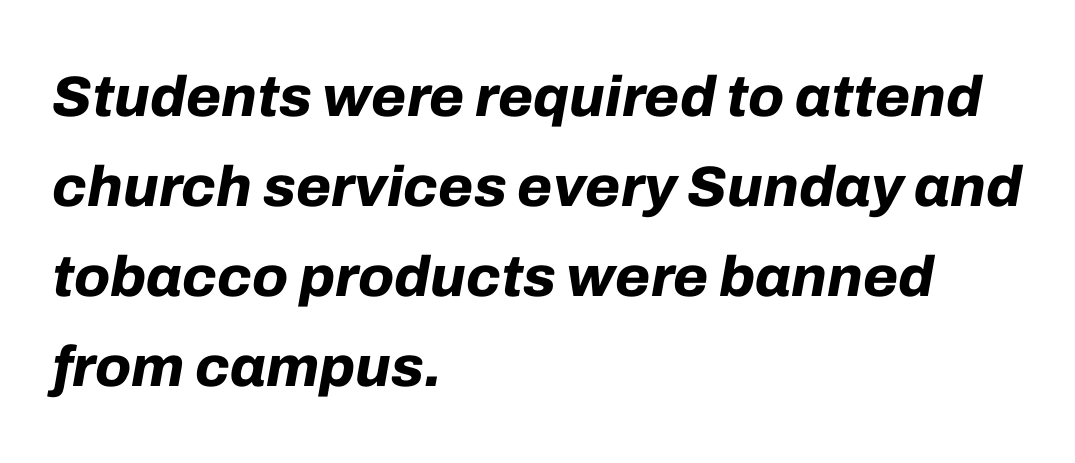
Q: Is the text bold? A: Yes.
Q: Is the text italic (slanted)? A: Yes, it leans right by about 10 degrees.
Q: Is the text underlined? A: No.
Q: How is the paragraph aligned? A: Left-aligned.
Q: Is the spacing between letters normal or unusually wide? A: Normal.
Q: Is the spacing between lines tight, normal or loose? A: Normal.
Q: Width (condensed, normal, or wide)? A: Normal.
Q: Stroke contrast? A: Low.
Q: x-height? A: Medium.
Q: Monospaced? A: No.
